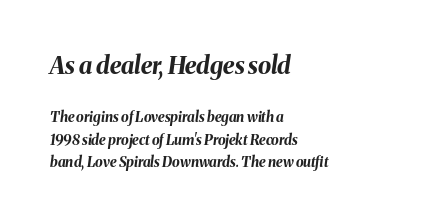
Q: Is the text bold? A: Yes.
Q: Is the text italic (slanted)? A: Yes, it leans right by about 8 degrees.
Q: Is the text underlined? A: No.
Q: How is the paragraph aligned? A: Left-aligned.
Q: Is the spacing between letters normal or unusually wide? A: Normal.
Q: Is the spacing between lines tight, normal or loose? A: Normal.
Q: Which block of text is set in a larger size, the first (top) or the second (bottom)? A: The first (top) one.
